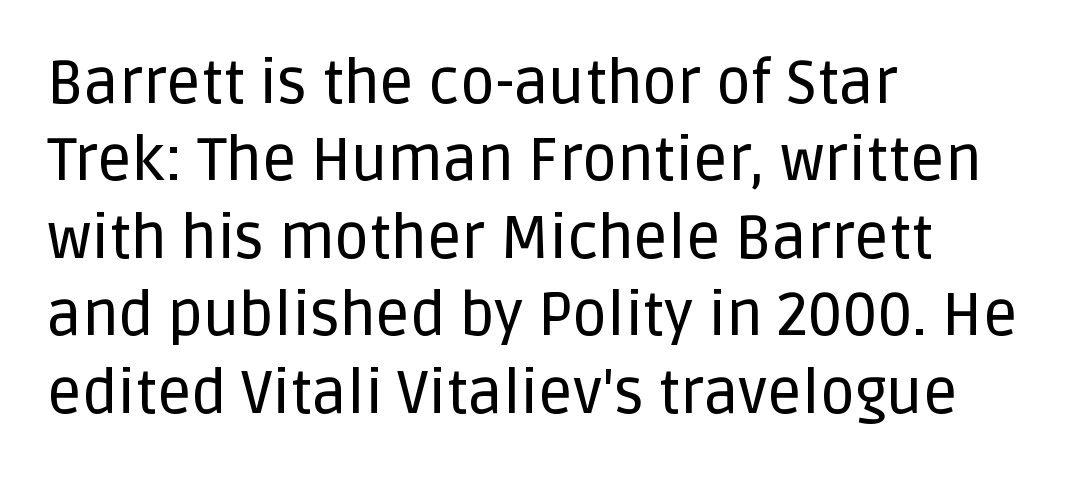
The image shows 60 px sans-serif type, upright; set left-aligned, normal line spacing (1.29x), normal letter spacing, not underlined; low stroke contrast and a large x-height.
